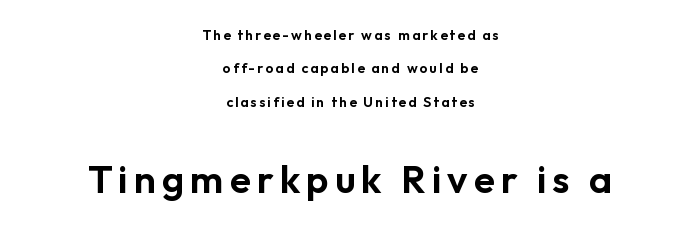
Q: Is the text italic (slanted)? A: No, it is upright.
Q: Is the typeface a serif or a sans-serif typeface? A: Sans-serif.
Q: Is the text underlined? A: No.
Q: How is the paragraph aligned? A: Centered.
Q: Is the spacing between lines tight, normal or loose? A: Loose.
Q: Which block of text is set in a larger size, the first (top) or the second (bottom)? A: The second (bottom) one.
Q: Width (condensed, normal, or wide)? A: Normal.
Q: Stroke contrast? A: Low.
Q: x-height? A: Medium.
Q: Monospaced? A: No.
